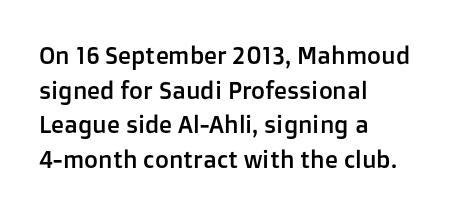
The image shows 24 px text type, upright; set left-aligned, normal line spacing (1.44x), normal letter spacing, not underlined.
